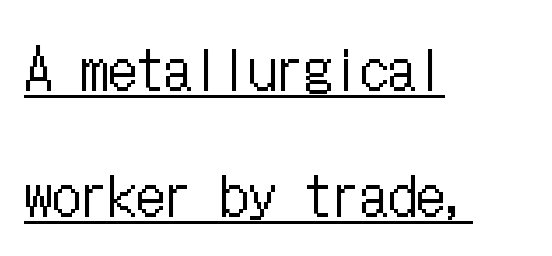
{"italic": "no", "bold": "no", "weight": "regular", "width": "condensed", "stroke_contrast": "low", "x_height": "medium", "underline": "yes", "align": "left", "line_spacing": "loose", "line_spacing_ratio": 2.25, "letter_spacing": "normal", "letter_spacing_em": 0.0, "glyph_px": 56}
